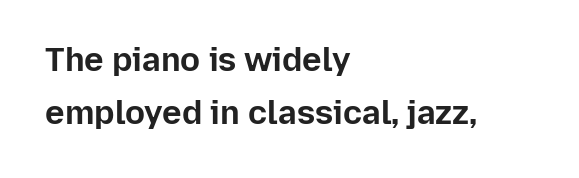
Look at the tracking — it's just the regular setting, nothing added. These lines are rendered in a variable-pitch font. You'd pick this weight for a headline — it's a proper bold. Do the letters lean? They stand straight. Unmarked baselines from the first word to the last. Short and long lines alike share a common starting point at left.
